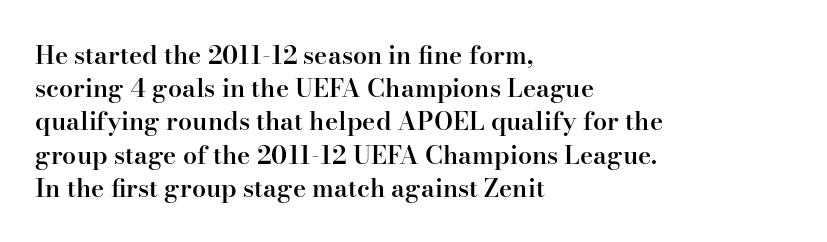
Q: Is the text bold? A: Semi-bold.
Q: Is the text italic (slanted)? A: No, it is upright.
Q: Is the text underlined? A: No.
Q: How is the paragraph aligned? A: Left-aligned.
Q: Is the spacing between letters normal or unusually wide? A: Normal.
Q: Is the spacing between lines tight, normal or loose? A: Normal.
